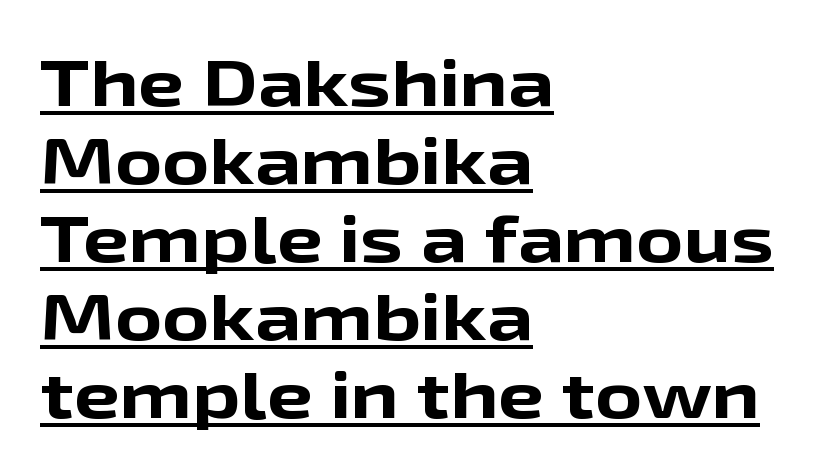
The words here are underlined. Typographic density is high because the face is bold. The text was rendered using a sans face with plain stroke endings. Tall strokes in this sample are plumb rather than angled.
